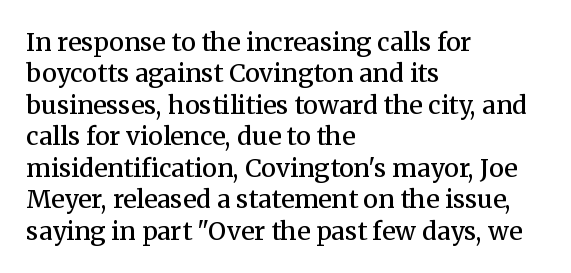
{"italic": "no", "bold": "semi", "underline": "no", "align": "left", "line_spacing": "normal", "line_spacing_ratio": 1.26, "letter_spacing": "normal", "letter_spacing_em": 0.0, "glyph_px": 25}
